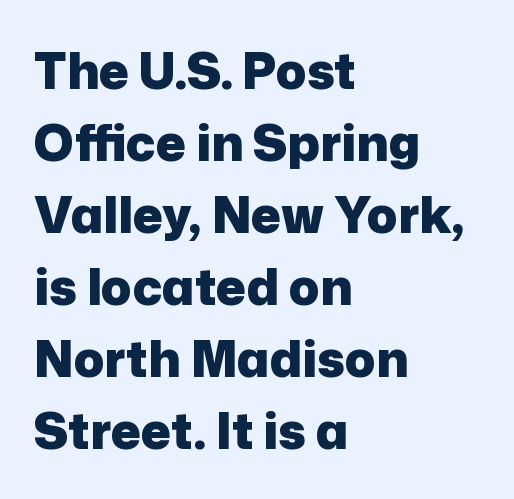
Vertically, the passage feels balanced, rows spaced as you'd expect. The letters advance in unequal steps, a hallmark of proportional type. There is no visible air inserted between adjacent glyphs. Quick note: underline off.
